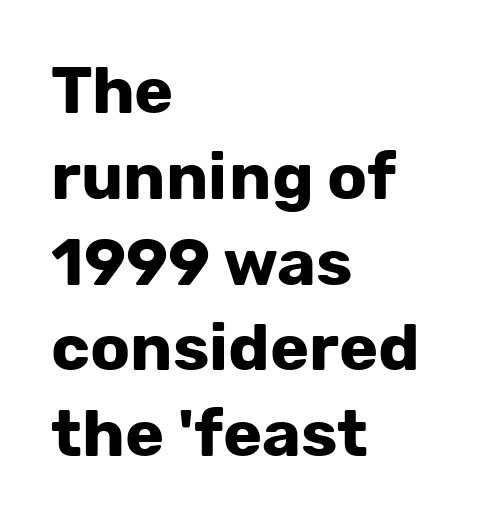
Look at the stroke-to-counter ratio: heavy, a bold. Casual observation: everything's shoved over to the left. Underlining? Definitely not there. This sample has the flowing, uneven cadence of proportional lettering. The rows are spaced the way most documents space them. Look at the tracking — it's just the regular setting, nothing added.
